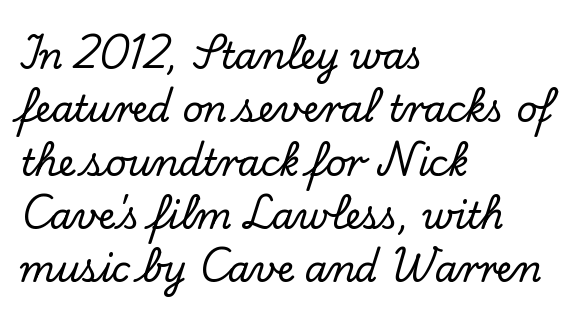
{"serif": "yes", "width": "normal", "stroke_contrast": "low", "x_height": "small", "monospaced": "no", "underline": "no", "align": "left", "line_spacing": "normal", "line_spacing_ratio": 1.48, "letter_spacing": "normal", "letter_spacing_em": 0.0, "glyph_px": 36}
